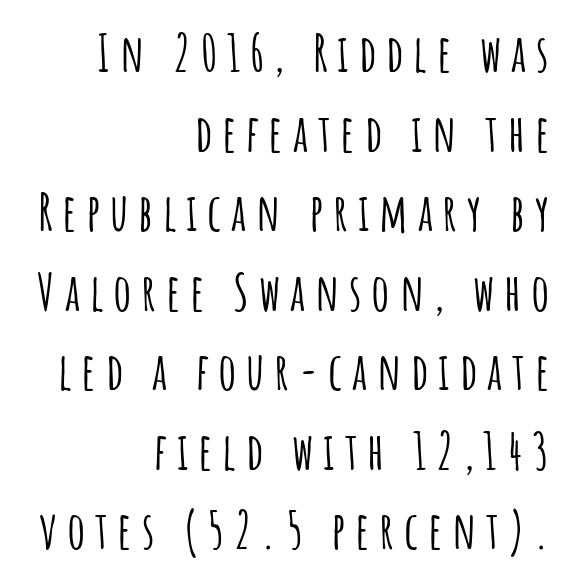
{"serif": "no", "italic": "no", "width": "condensed", "stroke_contrast": "low", "x_height": "large", "monospaced": "no", "underline": "no", "align": "right", "line_spacing": "normal", "line_spacing_ratio": 1.56, "glyph_px": 51}
